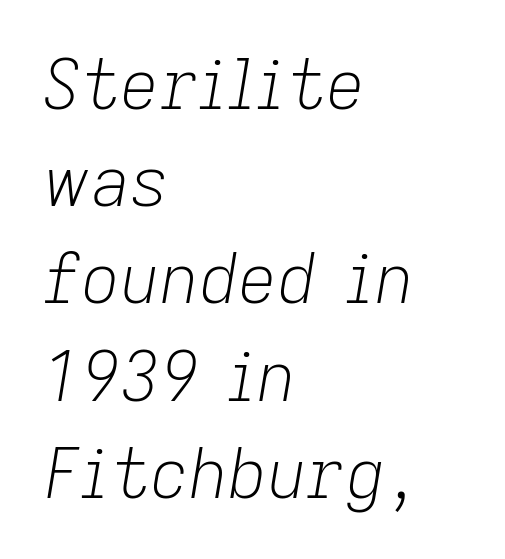
Q: Is the text bold? A: No.
Q: Is the text italic (slanted)? A: Yes, it leans right by about 9 degrees.
Q: Is the text underlined? A: No.
Q: How is the paragraph aligned? A: Left-aligned.
Q: Is the spacing between letters normal or unusually wide? A: Normal.
Q: Is the spacing between lines tight, normal or loose? A: Normal.
Q: Width (condensed, normal, or wide)? A: Normal.
Q: Stroke contrast? A: Low.
Q: x-height? A: Medium.
Q: Monospaced? A: No.
